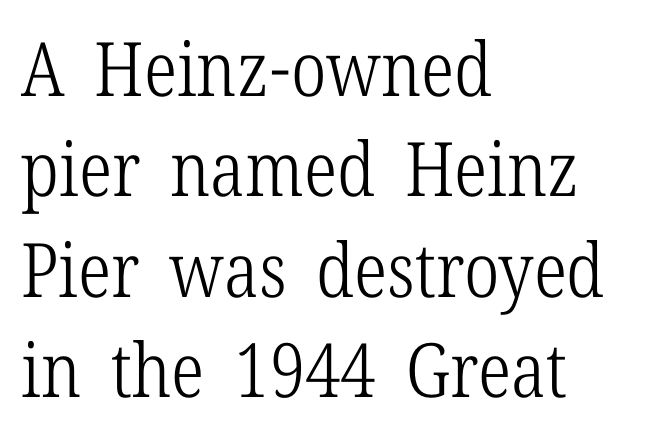
Q: Is the text bold? A: No.
Q: Is the text italic (slanted)? A: No, it is upright.
Q: Is the typeface a serif or a sans-serif typeface? A: Serif.
Q: Is the text underlined? A: No.
Q: How is the paragraph aligned? A: Left-aligned.
Q: Is the spacing between letters normal or unusually wide? A: Normal.
Q: Is the spacing between lines tight, normal or loose? A: Normal.
Q: Width (condensed, normal, or wide)? A: Condensed.
Q: Stroke contrast? A: Low.
Q: x-height? A: Medium.
Q: Monospaced? A: No.
